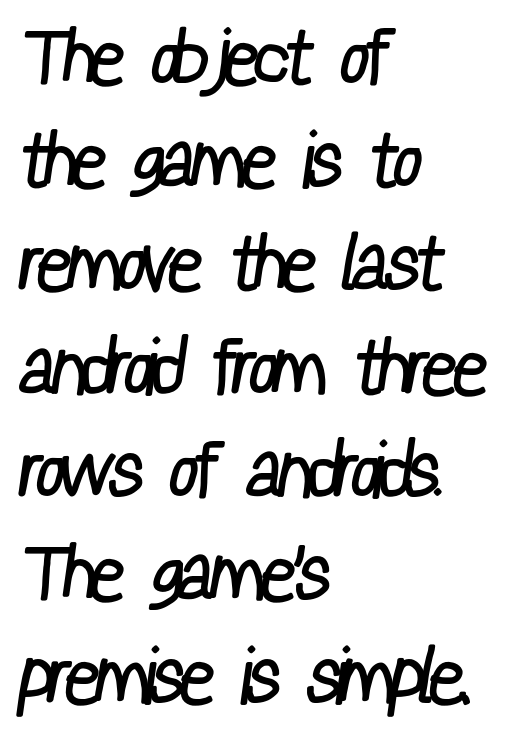
The lines sit at an ordinary, default distance from one another. Compared with typical body copy, the letter spacing here is the same. Underline: absent. Proportional: the letters do not fall into vertical columns. The strokes carry an ordinary text weight at most. Does the type have serifs? No, each stem ends abruptly.
